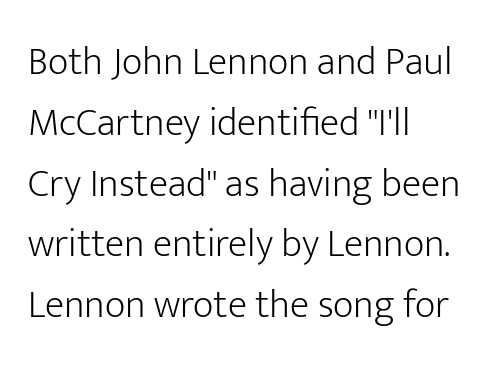
Q: Is the text bold? A: No.
Q: Is the text italic (slanted)? A: No, it is upright.
Q: Is the typeface a serif or a sans-serif typeface? A: Sans-serif.
Q: Is the text underlined? A: No.
Q: How is the paragraph aligned? A: Left-aligned.
Q: Is the spacing between letters normal or unusually wide? A: Normal.
Q: Is the spacing between lines tight, normal or loose? A: Normal.
Q: Width (condensed, normal, or wide)? A: Normal.
Q: Stroke contrast? A: Low.
Q: x-height? A: Medium.
Q: Monospaced? A: No.
